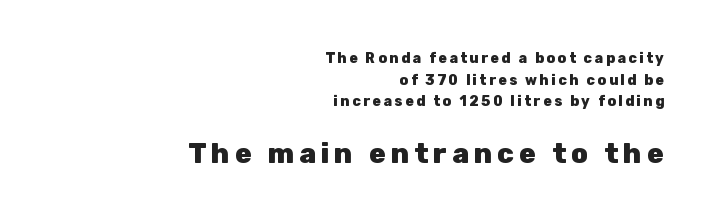
Upright lettering throughout. You can tell from the bare stems that sans-serif type was used. Weight check: bold — yes, fully. The leading is moderate, giving the passage an even texture.
